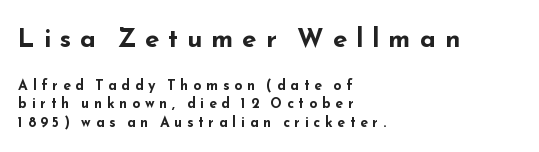
{"italic": "no", "bold": "yes", "underline": "no", "align": "left", "line_spacing": "normal", "line_spacing_ratio": 1.34, "letter_spacing": "wide", "letter_spacing_em": 0.34, "larger_block": "first", "size_ratio": 1.86, "glyph_px": 26}
